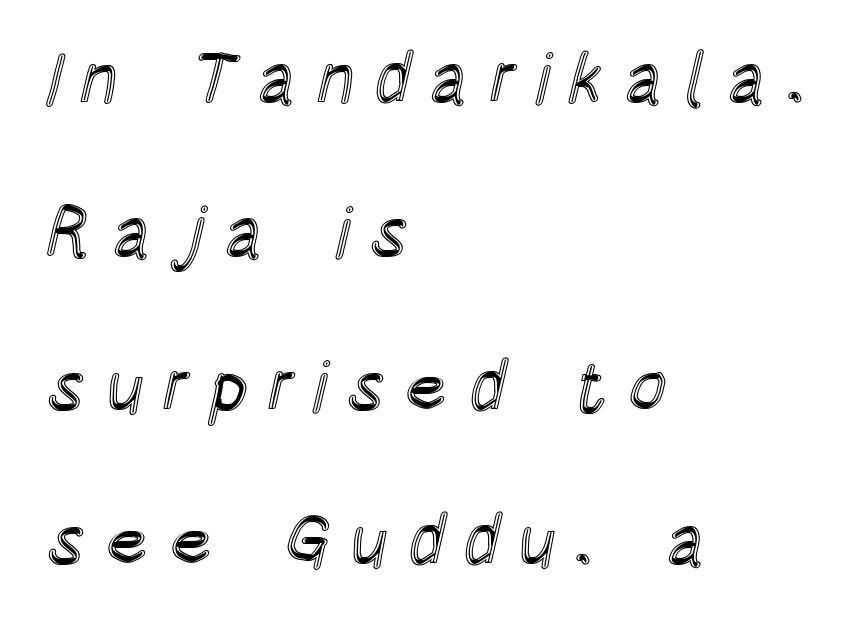
Underlining? Definitely not there. Is the letter spacing exaggerated? Yes — the characters are pushed far apart. Students, observe: this is what heavily led, spacious text looks like.
